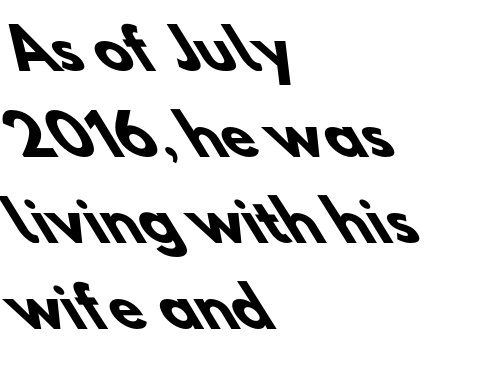
Q: Is the text bold? A: Yes.
Q: Is the typeface a serif or a sans-serif typeface? A: Sans-serif.
Q: Is the text underlined? A: No.
Q: How is the paragraph aligned? A: Left-aligned.
Q: Is the spacing between letters normal or unusually wide? A: Normal.
Q: Is the spacing between lines tight, normal or loose? A: Normal.
Q: Width (condensed, normal, or wide)? A: Normal.
Q: Stroke contrast? A: Low.
Q: x-height? A: Small.
Q: Monospaced? A: No.
